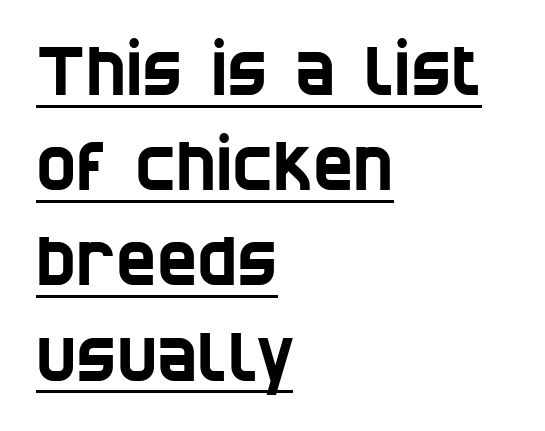
{"serif": "no", "width": "condensed", "stroke_contrast": "low", "x_height": "large", "monospaced": "no", "underline": "yes", "align": "left", "line_spacing": "normal", "line_spacing_ratio": 1.4, "letter_spacing": "normal", "letter_spacing_em": 0.0, "glyph_px": 68}
